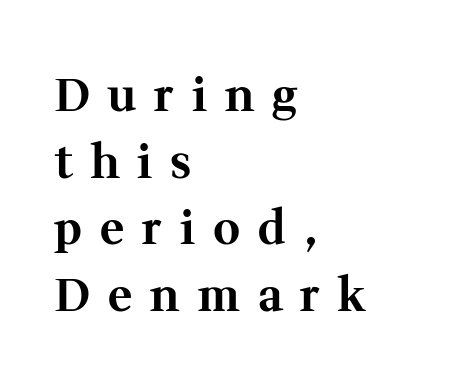
{"serif": "yes", "italic": "no", "bold": "yes", "weight": "bold", "width": "normal", "stroke_contrast": "medium", "x_height": "medium", "monospaced": "no", "underline": "no", "align": "left", "line_spacing": "normal", "line_spacing_ratio": 1.45, "letter_spacing": "wide", "letter_spacing_em": 0.39, "glyph_px": 46}
